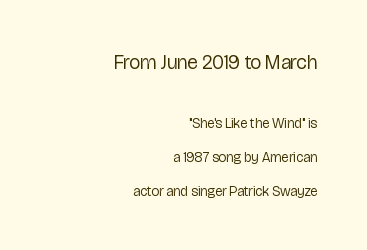
The image shows 20 px text type, upright; set right-aligned, loose line spacing (2.41x), normal letter spacing, not underlined; the first (top) block is 1.43x larger.
